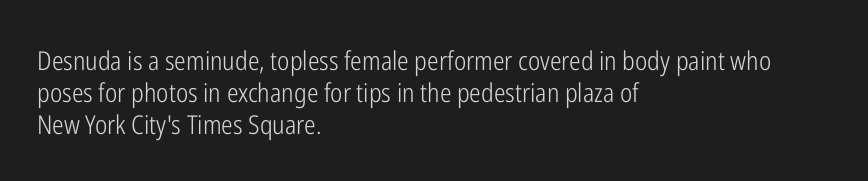
Q: Is the text bold? A: No.
Q: Is the text italic (slanted)? A: No, it is upright.
Q: Is the text underlined? A: No.
Q: How is the paragraph aligned? A: Left-aligned.
Q: Is the spacing between letters normal or unusually wide? A: Normal.
